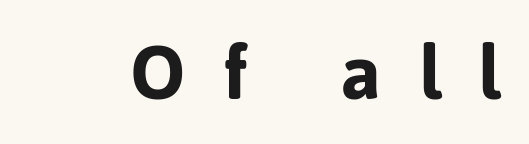
Thick stems and heavy bowls — unmistakably bold. This rendering widens character spacing well past its baseline value. A typesetter would call this proportional, since set widths differ per character. Note: no serifs on the glyphs. A clean baseline with only descenders dipping below it.
